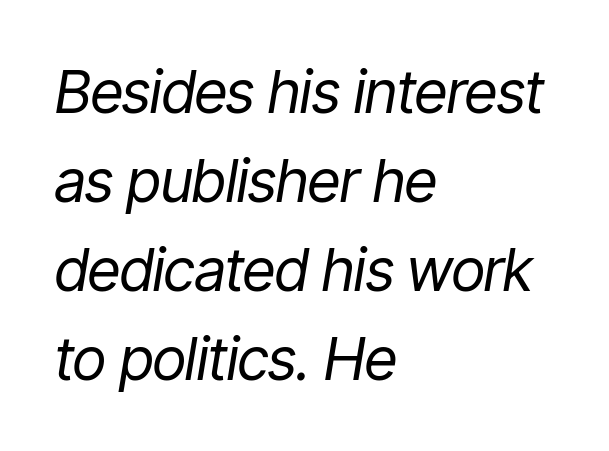
Q: Is the text bold? A: No.
Q: Is the text italic (slanted)? A: Yes, it leans right by about 9 degrees.
Q: Is the text underlined? A: No.
Q: How is the paragraph aligned? A: Left-aligned.
Q: Is the spacing between letters normal or unusually wide? A: Normal.
Q: Is the spacing between lines tight, normal or loose? A: Normal.
Q: Width (condensed, normal, or wide)? A: Condensed.
Q: Stroke contrast? A: Low.
Q: x-height? A: Medium.
Q: Monospaced? A: No.
